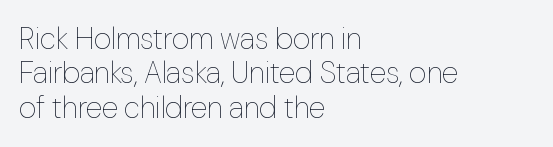
The image shows 30 px thin type, upright; set left-aligned, tight line spacing (1.15x), normal letter spacing, not underlined; low stroke contrast and a medium x-height.
